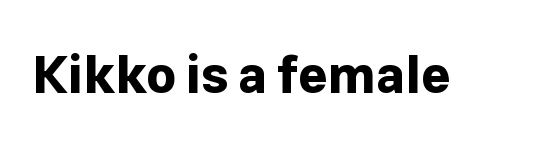
Think of a printed novel: that variable character pitch is what you see here. The specimen omits any rule beneath the text block's lines. Summary of weight: heavy, a full bold. Italic: no, the glyphs are upright roman.
